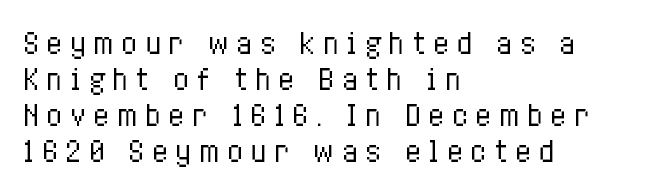
Between one letter and the next there's a generous, obvious gap. Notice how descenders clear the ascenders below comfortably — that's standard leading. The lettering stays uniformly vertical, giving the passage a roman look. The cut favours lightness, reaching ordinary text weight at its darkest.
